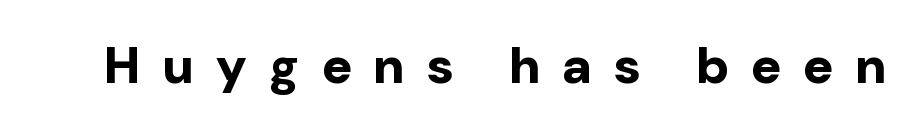
The image shows 51 px bold sans-serif type, upright; set unusually wide letter spacing (+0.45 em), not underlined; low stroke contrast and a medium x-height.
